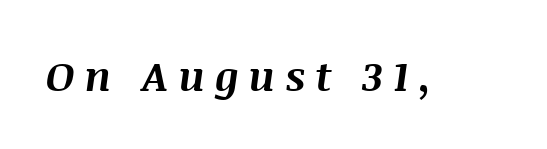
Each word looks stretched out because of the extra space between its letters. Caption: bold face, heavy strokes. Proportional: the letters do not fall into vertical columns. The baseline area is clear. A typesetter would mark this as italic.
